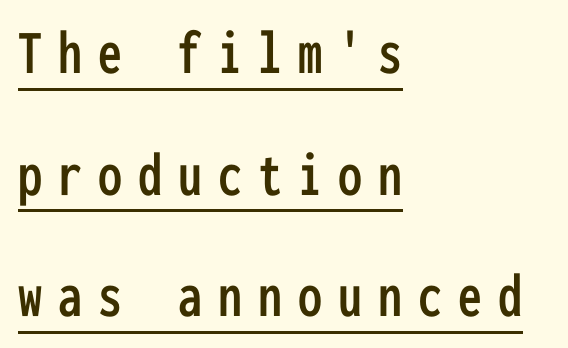
{"serif": "no", "italic": "no", "width": "condensed", "stroke_contrast": "low", "x_height": "medium", "monospaced": "yes", "underline": "yes", "align": "left", "line_spacing": "loose", "line_spacing_ratio": 1.9, "letter_spacing": "wide", "letter_spacing_em": 0.25, "glyph_px": 64}
